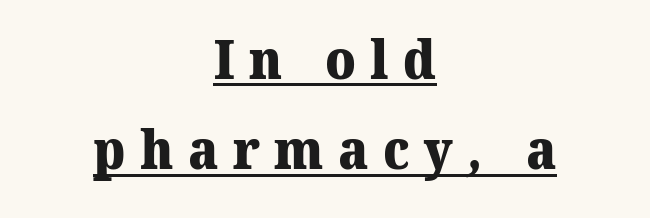
The passage shown is typed in a proportional face where columns would drift. The rendering inserts visible extra space after every character. Interline gaps are of average width in this sample. Each glyph is drawn with heavy, bold strokes. Emphasis is given by a line drawn under the lettering.
